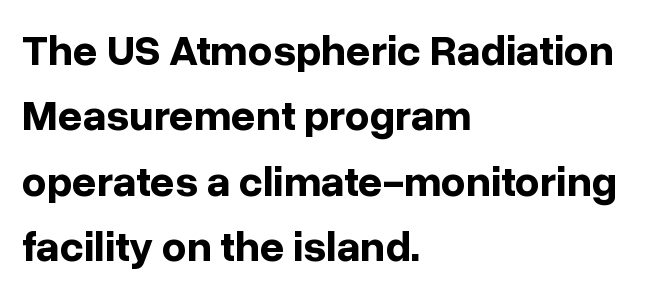
{"serif": "no", "italic": "no", "bold": "yes", "weight": "bold", "width": "normal", "stroke_contrast": "low", "x_height": "medium", "monospaced": "no", "underline": "no", "align": "left", "line_spacing": "normal", "line_spacing_ratio": 1.52, "letter_spacing": "normal", "letter_spacing_em": 0.0, "glyph_px": 43}
